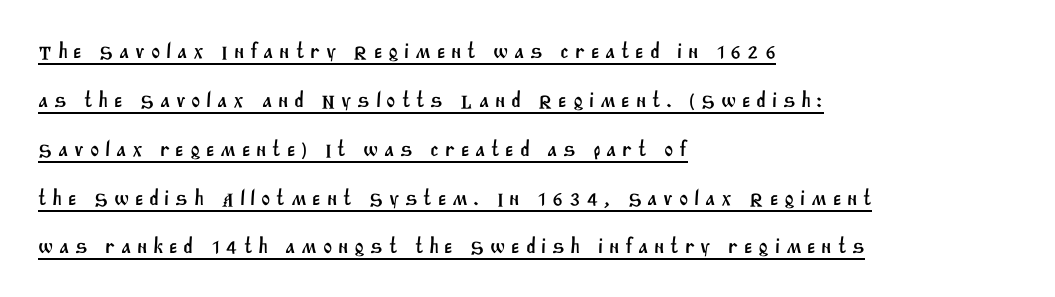
The image shows 22 px text type; set left-aligned, loose line spacing (2.22x), unusually wide letter spacing (+0.26 em), underlined.
